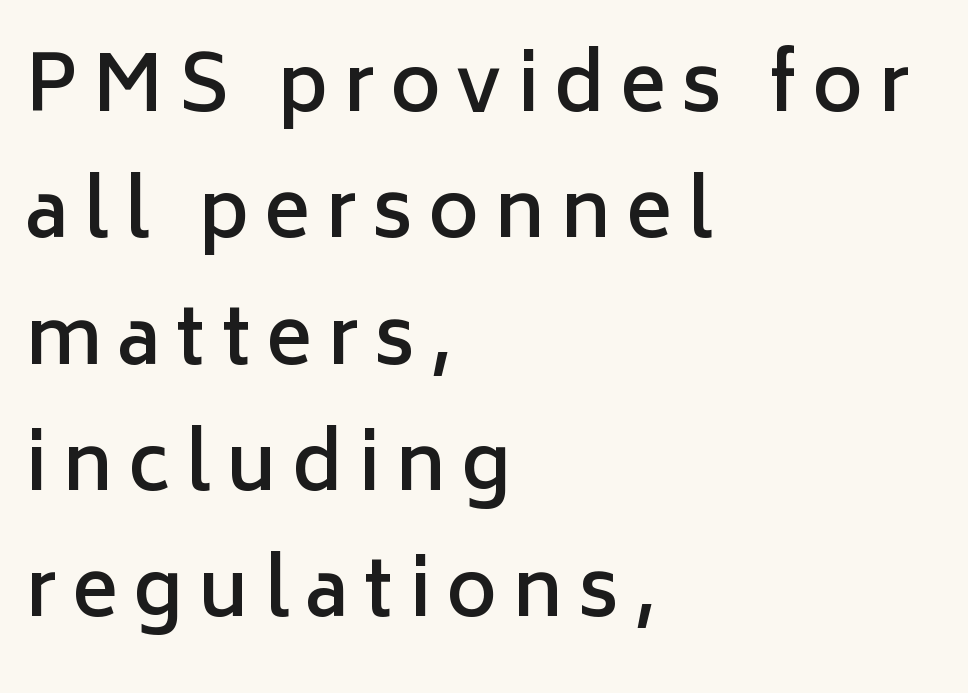
The image shows 77 px semibold sans-serif type, upright; set left-aligned, normal line spacing (1.64x), unusually wide letter spacing (+0.2 em), not underlined; low stroke contrast and a medium x-height.
